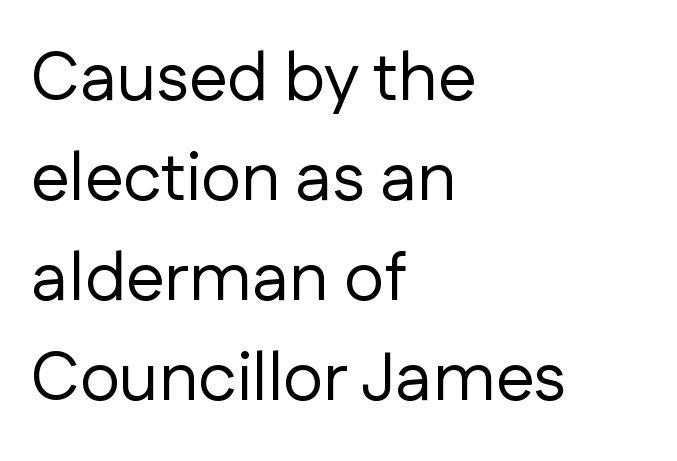
Q: Is the text bold? A: No.
Q: Is the text italic (slanted)? A: No, it is upright.
Q: Is the typeface a serif or a sans-serif typeface? A: Sans-serif.
Q: Is the text underlined? A: No.
Q: How is the paragraph aligned? A: Left-aligned.
Q: Is the spacing between letters normal or unusually wide? A: Normal.
Q: Is the spacing between lines tight, normal or loose? A: Normal.
Q: Width (condensed, normal, or wide)? A: Normal.
Q: Stroke contrast? A: Low.
Q: x-height? A: Medium.
Q: Monospaced? A: No.
